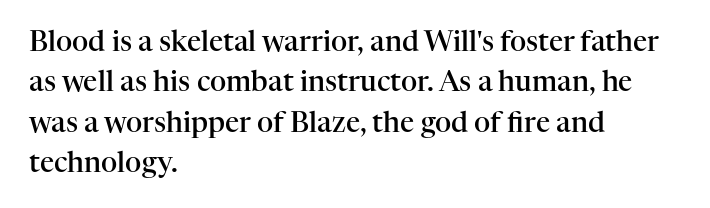
Students, observe: this is what conventionally led text looks like. No word sits above an underline. Examine the stroke ends and you'll spot serifs. A typesetter would call this proportional, since set widths differ per character. The passage is arranged the way most books set body copy — flush left. Italic? Not at all — the glyphs are vertical.
